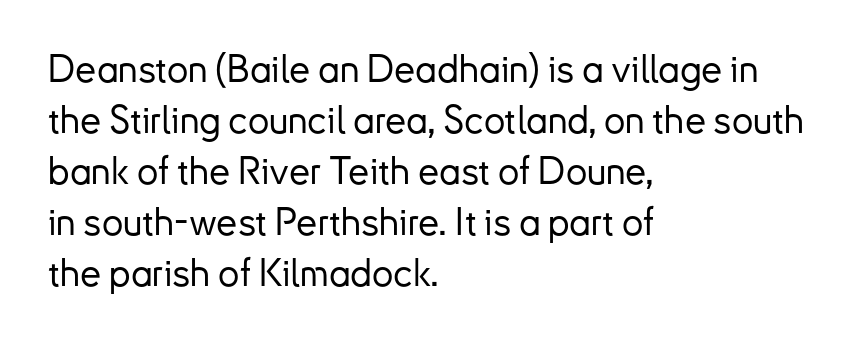
The image shows 38 px sans-serif type, upright; set left-aligned, normal line spacing (1.34x), normal letter spacing, not underlined; low stroke contrast and a small x-height.
